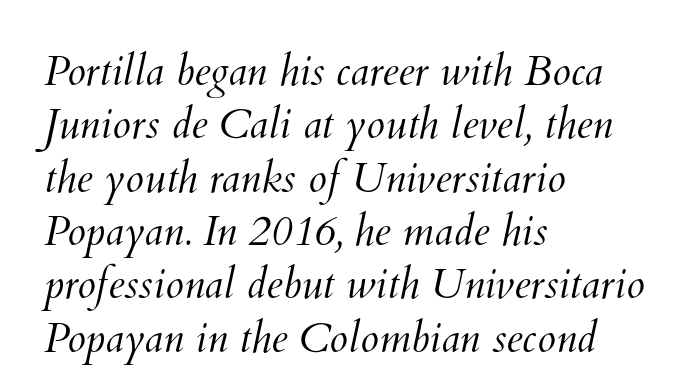
The image shows 42 px light type; set left-aligned, normal line spacing (1.27x), normal letter spacing, not underlined; medium stroke contrast and a small x-height.
